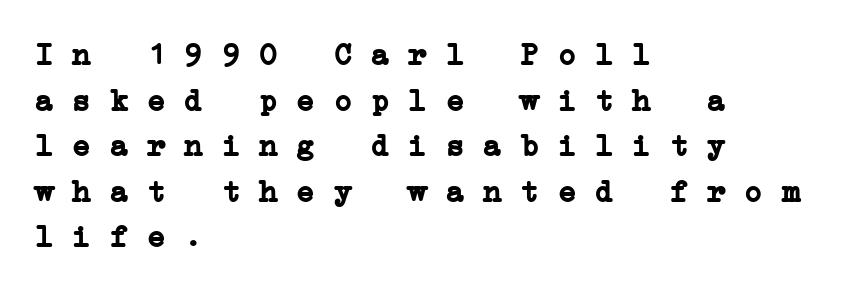
{"serif": "yes", "bold": "yes", "weight": "semibold", "width": "wide", "stroke_contrast": "low", "x_height": "medium", "monospaced": "yes", "underline": "no", "align": "left", "line_spacing": "normal", "line_spacing_ratio": 1.47, "letter_spacing": "normal", "letter_spacing_em": 0.0, "glyph_px": 31}
